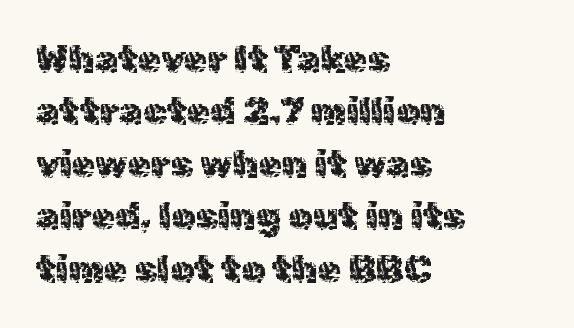
This block has exactly the height ordinary leading produces. Tracking value appears to be zero — textbook default spacing. The passage shown is typed in a proportional face where columns would drift. I'd call this a sans setting — the letters go barefoot.
